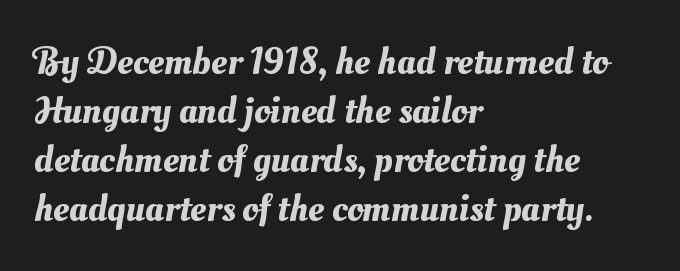
Words float on clear page, feet unadorned. Leftover space on each line is placed entirely after the last word. Quick note: interline space is typical. Default kerning and tracking; the words read as compact shapes.
